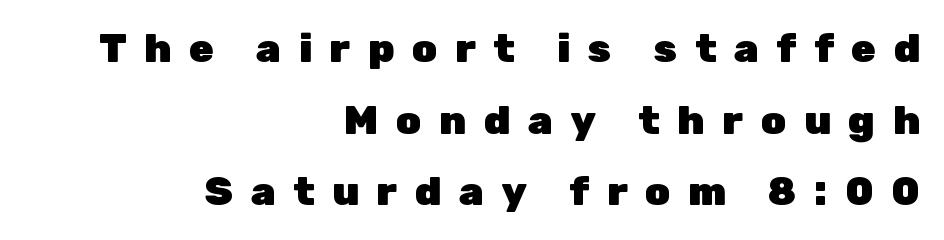
{"serif": "no", "italic": "no", "bold": "yes", "weight": "heavy", "width": "normal", "stroke_contrast": "low", "x_height": "medium", "monospaced": "no", "underline": "no", "align": "right", "line_spacing_ratio": 1.79, "letter_spacing": "wide", "letter_spacing_em": 0.44, "glyph_px": 40}
